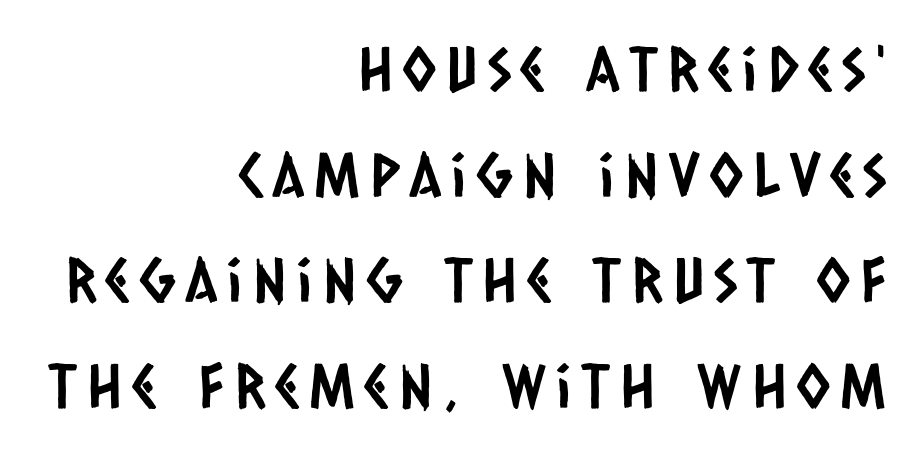
Q: Is the typeface a serif or a sans-serif typeface? A: Sans-serif.
Q: Is the text underlined? A: No.
Q: How is the paragraph aligned? A: Right-aligned.
Q: Width (condensed, normal, or wide)? A: Condensed.
Q: Stroke contrast? A: Low.
Q: x-height? A: Large.
Q: Monospaced? A: No.
